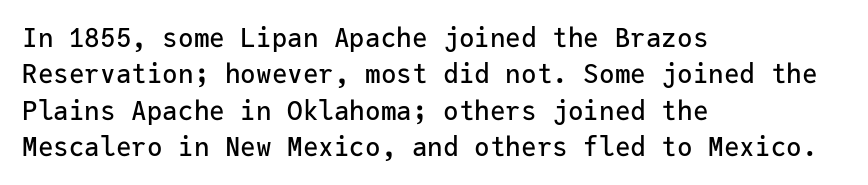
The image shows 26 px text type, upright; set left-aligned, normal line spacing (1.4x), normal letter spacing, not underlined.
